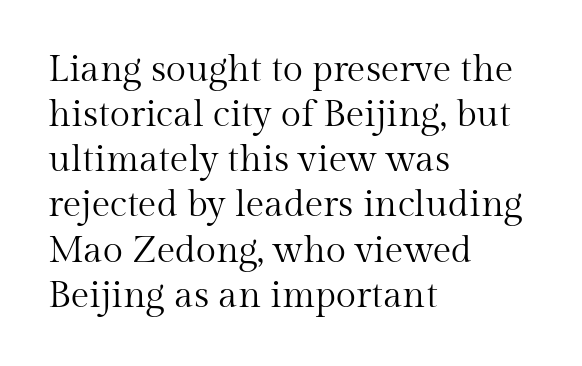
{"serif": "yes", "italic": "no", "bold": "no", "weight": "regular", "width": "normal", "stroke_contrast": "medium", "x_height": "medium", "monospaced": "no", "underline": "no", "align": "left", "line_spacing_ratio": 1.22, "letter_spacing": "normal", "letter_spacing_em": 0.0, "glyph_px": 37}
